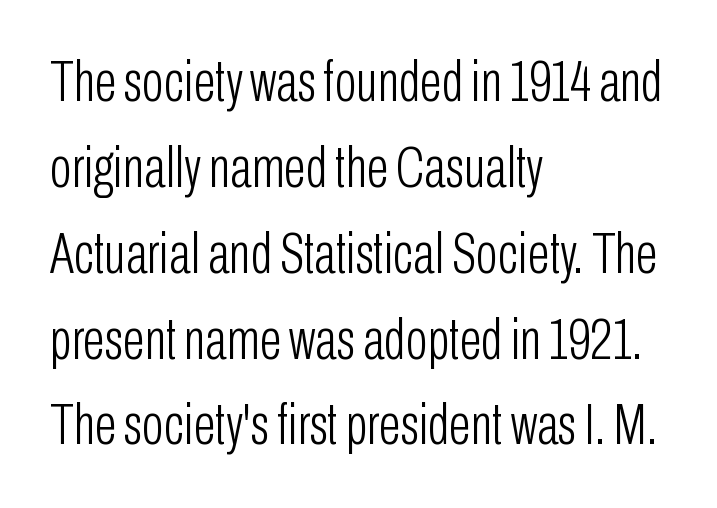
The gap between lines stays unmarked. The letters sit at their default tracking, neither squeezed nor spread. Type style note: lacks serifs. A light-to-regular cut is what we see here. Spacing verdict: proportional, widths tailored to each character. Style check: upright.
